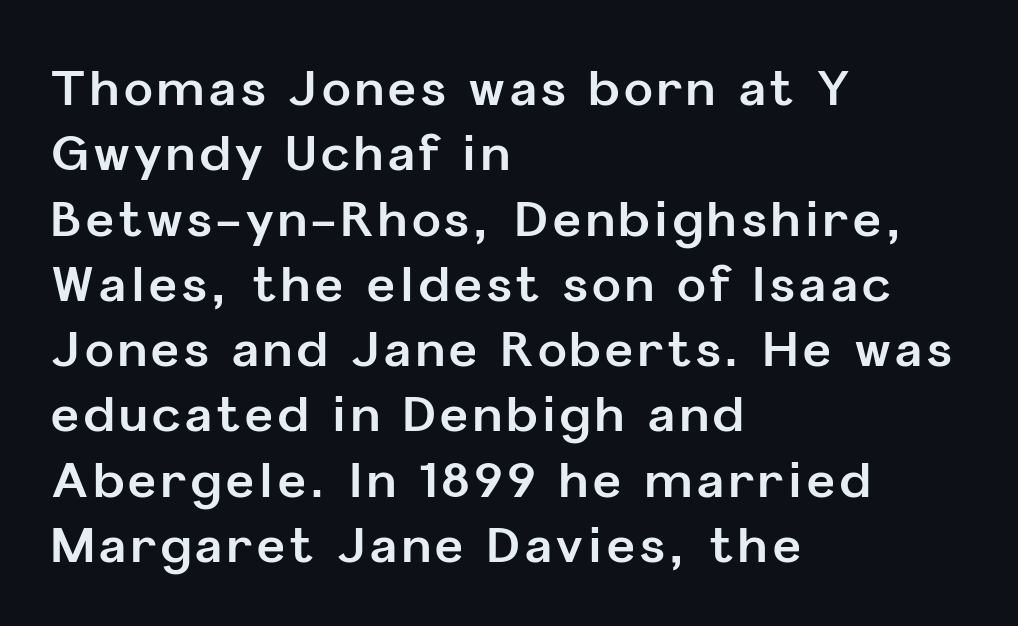
The image shows 48 px bold sans-serif type, upright; set left-aligned, normal line spacing (1.36x), not underlined; low stroke contrast and a medium x-height.
